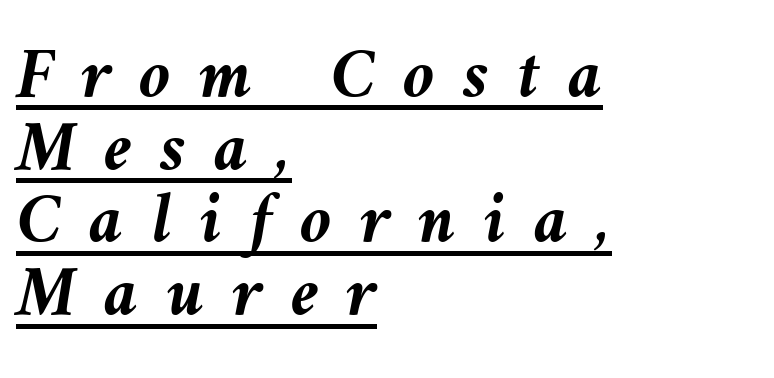
If you drew a line through each stem, it would be angled. The ragged edge is on the right, which tells us the setting is flush left. The strokes are fattened all the way to bold. Character widths vary here, with narrow letters taking less room than wide ones.
